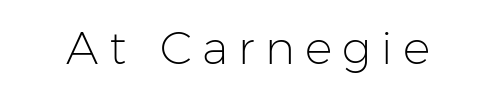
Clear beneath every line of the passage. Are there feet on the stems? There aren't — it's a sans. Ascenders rise straight up at ninety degrees. Here the glyphs are tracked loosely, breaking word shapes into spaced letters. Weight: in the light-to-regular range. Looks like regular typesetting: each glyph gets only the width it needs.
